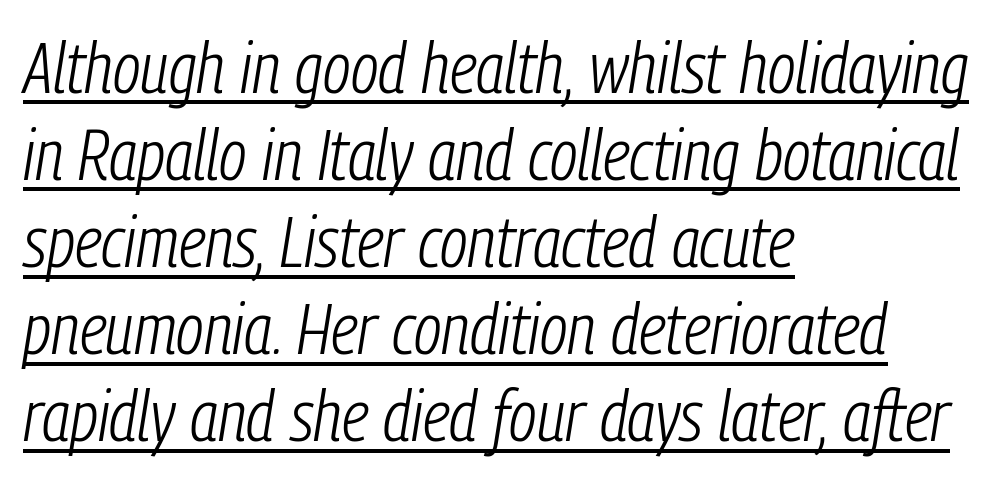
The image shows 72 px light, condensed type, italic (leaning right); set left-aligned, line spacing 1.21x, normal letter spacing, underlined; low stroke contrast and a medium x-height.
